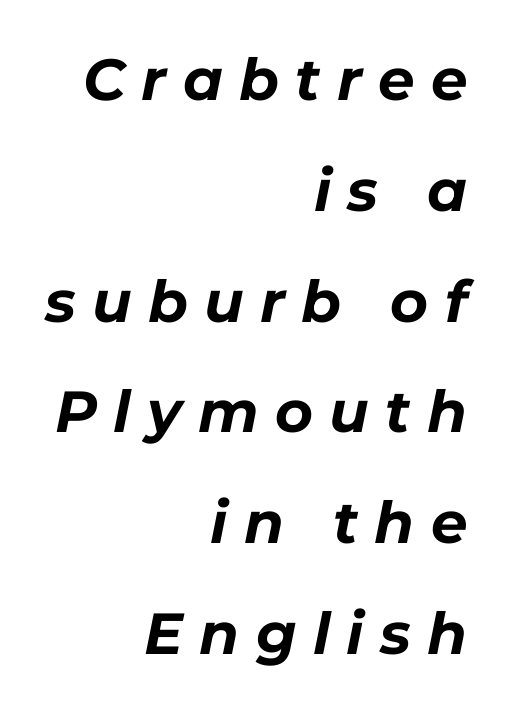
The image shows 58 px bold type, italic (leaning right); set right-aligned, loose line spacing (1.91x), unusually wide letter spacing (+0.28 em), not underlined; low stroke contrast and a medium x-height.
